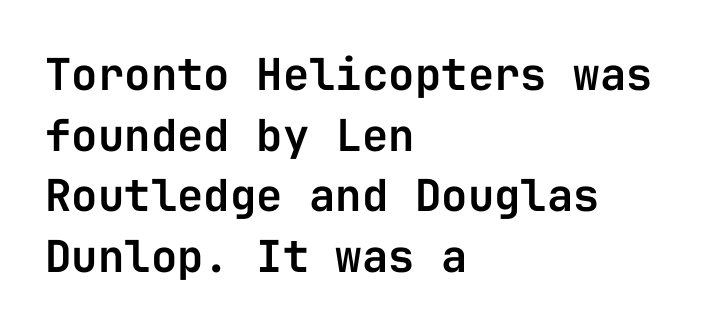
{"serif": "no", "italic": "no", "width": "normal", "stroke_contrast": "low", "x_height": "medium", "monospaced": "yes", "underline": "no", "align": "left", "line_spacing": "normal", "line_spacing_ratio": 1.38, "letter_spacing": "normal", "letter_spacing_em": 0.0, "glyph_px": 44}
